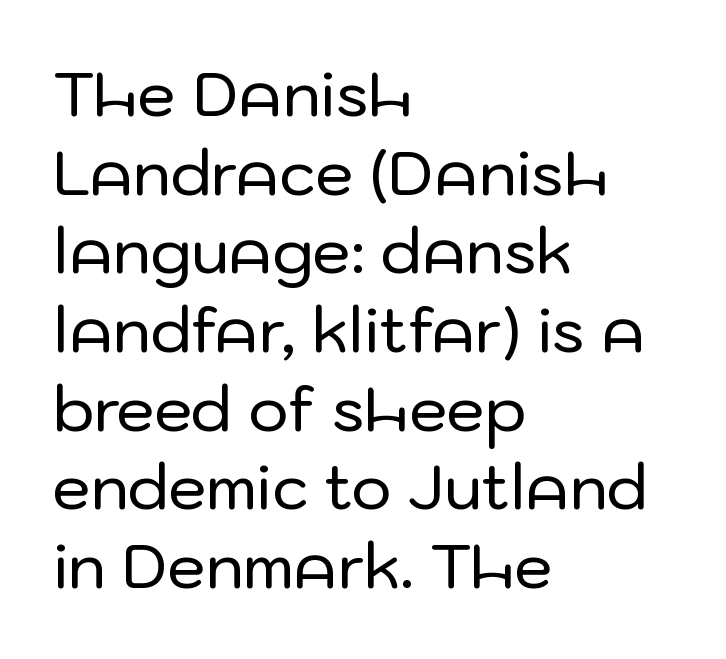
Q: Is the text italic (slanted)? A: No, it is upright.
Q: Is the typeface a serif or a sans-serif typeface? A: Sans-serif.
Q: Is the text underlined? A: No.
Q: How is the paragraph aligned? A: Left-aligned.
Q: Is the spacing between letters normal or unusually wide? A: Normal.
Q: Is the spacing between lines tight, normal or loose? A: Normal.
Q: Width (condensed, normal, or wide)? A: Normal.
Q: Stroke contrast? A: Low.
Q: x-height? A: Medium.
Q: Monospaced? A: No.
